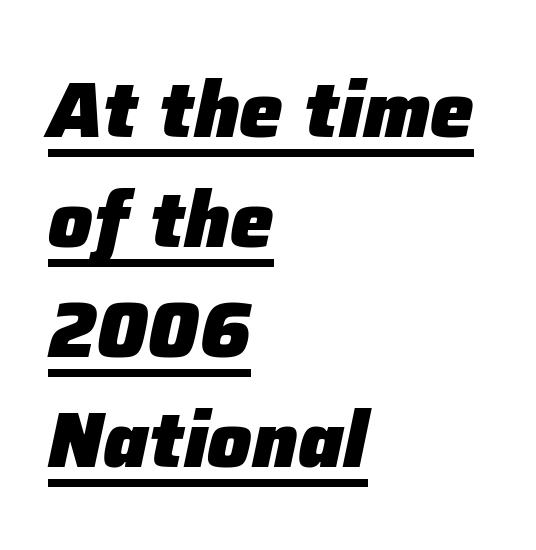
Layout note: lines flush left. Posture: slanted. Emphasis by weight is at full strength: bold. Horizontal bands of white between lines are of average thickness. A rule runs beneath these lines of type. Character widths vary here, with narrow letters taking less room than wide ones.
